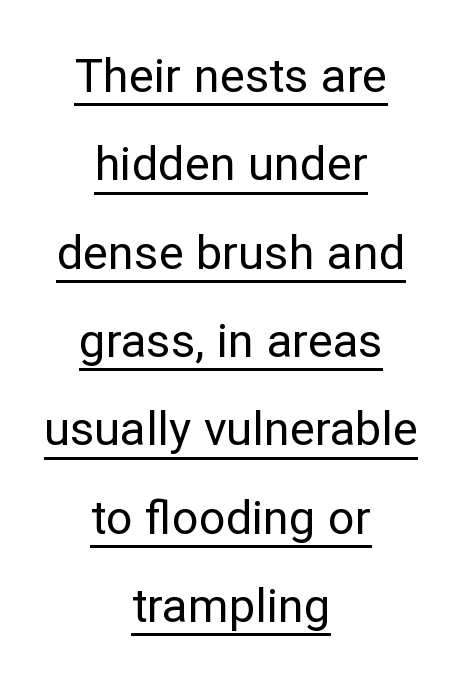
{"serif": "no", "italic": "no", "bold": "no", "weight": "regular", "width": "normal", "stroke_contrast": "low", "x_height": "medium", "monospaced": "no", "underline": "yes", "align": "center", "line_spacing_ratio": 1.88, "letter_spacing": "normal", "letter_spacing_em": 0.0, "glyph_px": 47}
